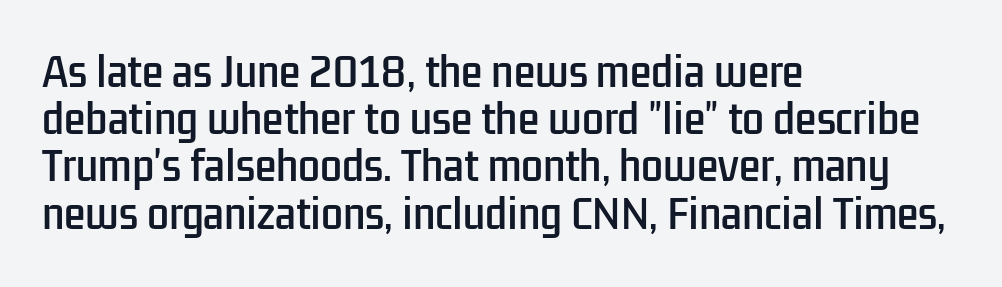
Q: Is the text italic (slanted)? A: No, it is upright.
Q: Is the typeface a serif or a sans-serif typeface? A: Sans-serif.
Q: Is the text underlined? A: No.
Q: How is the paragraph aligned? A: Left-aligned.
Q: Is the spacing between letters normal or unusually wide? A: Normal.
Q: Width (condensed, normal, or wide)? A: Condensed.
Q: Stroke contrast? A: Low.
Q: x-height? A: Medium.
Q: Monospaced? A: No.
